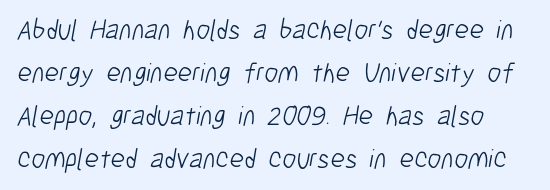
{"serif": "no", "bold": "no", "weight": "light", "width": "condensed", "stroke_contrast": "low", "x_height": "medium", "monospaced": "no", "underline": "no", "line_spacing": "normal", "line_spacing_ratio": 1.53, "letter_spacing": "normal", "letter_spacing_em": 0.0, "glyph_px": 28}
